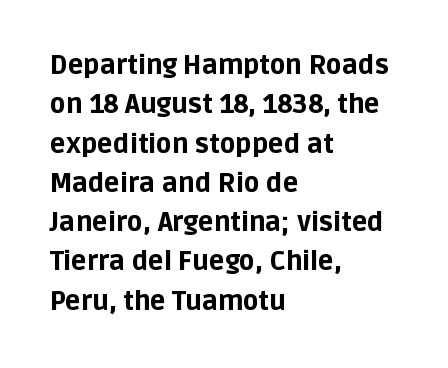
The image shows 26 px bold type, upright; set left-aligned, normal line spacing (1.51x), normal letter spacing, not underlined.
